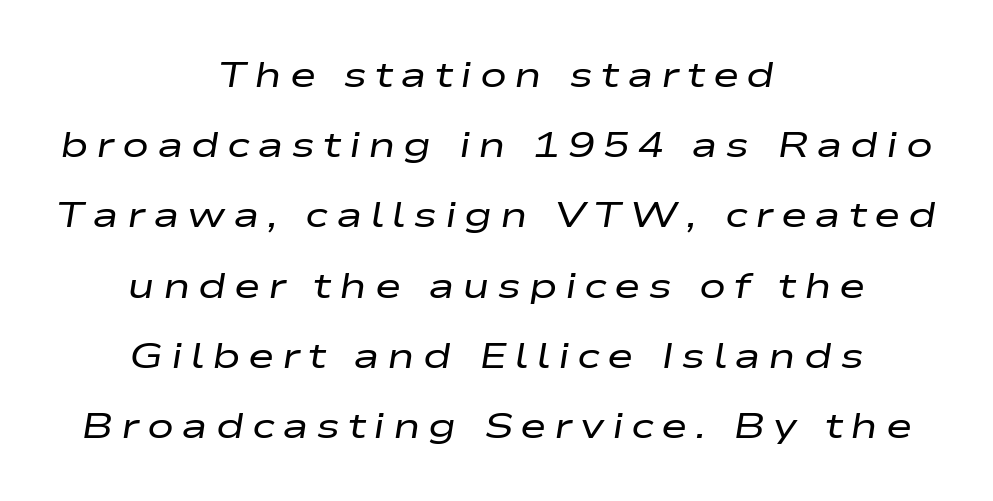
The image shows 36 px regular-weight, wide type, italic (leaning right); set centered, loose line spacing (1.95x), unusually wide letter spacing (+0.21 em), not underlined; low stroke contrast and a medium x-height.
